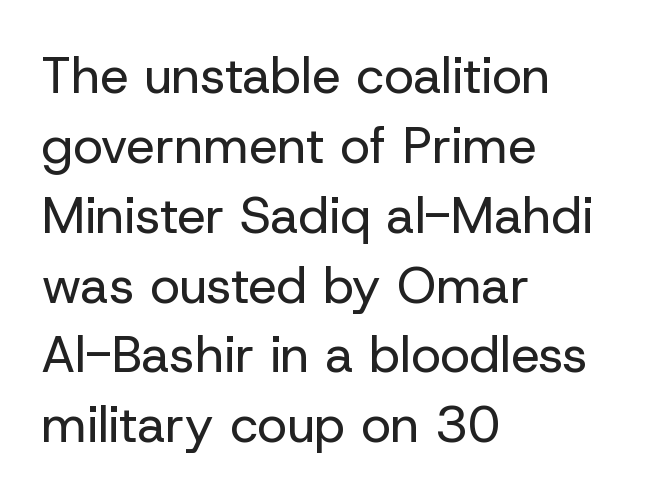
{"serif": "no", "italic": "no", "bold": "no", "weight": "regular", "width": "normal", "stroke_contrast": "low", "x_height": "medium", "monospaced": "no", "underline": "no", "align": "left", "line_spacing": "normal", "line_spacing_ratio": 1.37, "letter_spacing": "normal", "letter_spacing_em": 0.0, "glyph_px": 51}
